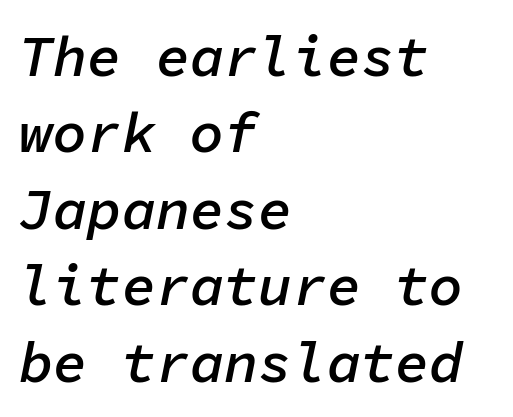
The image shows 57 px semibold type, italic (leaning right), monospaced; set left-aligned, normal line spacing (1.34x), normal letter spacing, not underlined; low stroke contrast and a medium x-height.
